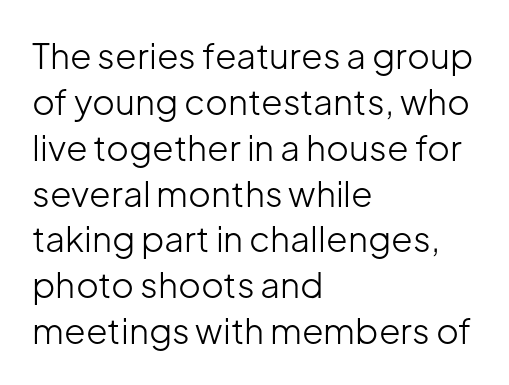
Q: Is the text bold? A: No.
Q: Is the text italic (slanted)? A: No, it is upright.
Q: Is the typeface a serif or a sans-serif typeface? A: Sans-serif.
Q: Is the text underlined? A: No.
Q: How is the paragraph aligned? A: Left-aligned.
Q: Is the spacing between letters normal or unusually wide? A: Normal.
Q: Is the spacing between lines tight, normal or loose? A: Normal.
Q: Width (condensed, normal, or wide)? A: Normal.
Q: Stroke contrast? A: Low.
Q: x-height? A: Medium.
Q: Monospaced? A: No.
